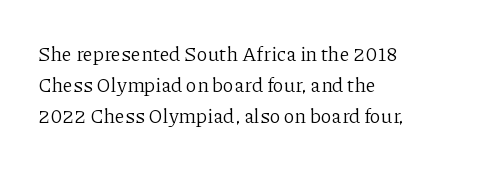
Between one letter and the next there's only the usual sliver of space. Letters rest on an invisible, unmarked baseline. Does the copy run flush right? No — it runs flush left. Nothing heavy about these letters — not bold at all.
